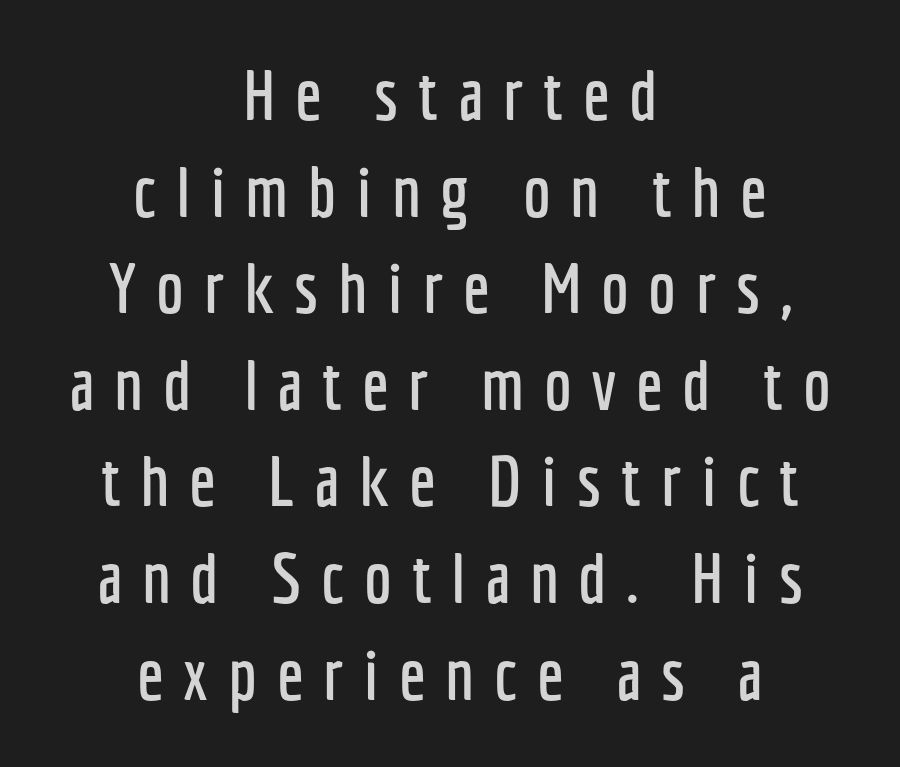
{"serif": "no", "italic": "no", "width": "condensed", "stroke_contrast": "low", "x_height": "medium", "monospaced": "no", "underline": "no", "align": "center", "line_spacing": "normal", "line_spacing_ratio": 1.38, "letter_spacing": "wide", "letter_spacing_em": 0.28, "glyph_px": 70}
